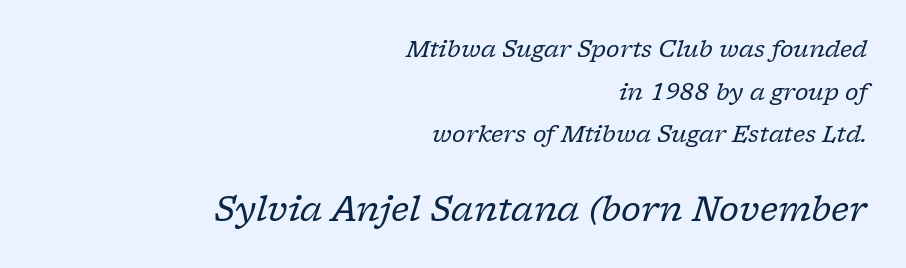
{"serif": "yes", "italic": "yes", "lean": "right", "slant_degrees": 17, "bold": "no", "weight": "regular", "width": "normal", "stroke_contrast": "low", "x_height": "medium", "monospaced": "no", "underline": "no", "align": "right", "line_spacing_ratio": 1.85, "letter_spacing": "normal", "letter_spacing_em": 0.0, "larger_block": "second", "size_ratio": 1.48, "glyph_px": 34}
